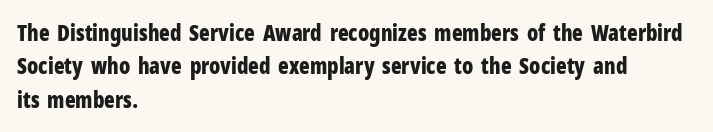
The image shows 22 px bold type, upright; set left-aligned, normal line spacing (1.52x), normal letter spacing, not underlined.
